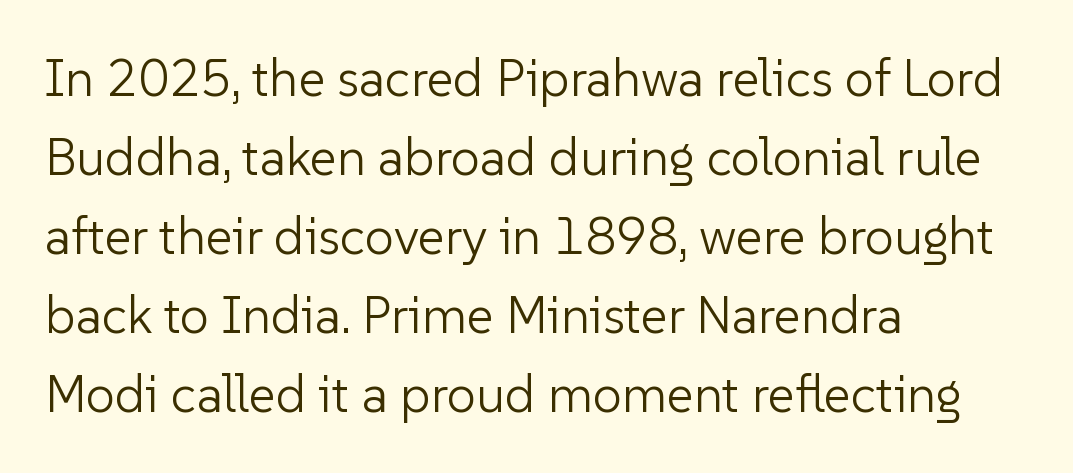
Q: Is the text bold? A: No.
Q: Is the text italic (slanted)? A: No, it is upright.
Q: Is the typeface a serif or a sans-serif typeface? A: Sans-serif.
Q: Is the text underlined? A: No.
Q: How is the paragraph aligned? A: Left-aligned.
Q: Is the spacing between letters normal or unusually wide? A: Normal.
Q: Is the spacing between lines tight, normal or loose? A: Normal.
Q: Width (condensed, normal, or wide)? A: Normal.
Q: Stroke contrast? A: Low.
Q: x-height? A: Medium.
Q: Monospaced? A: No.
